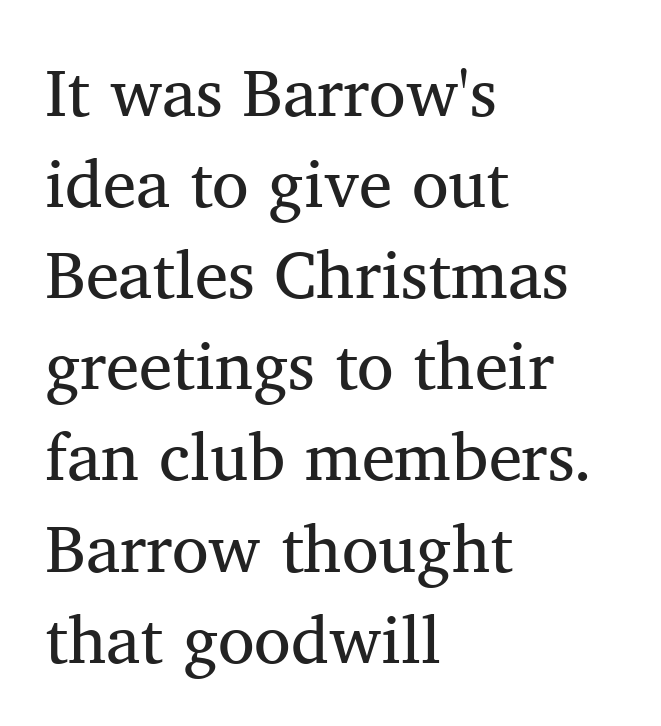
Inter-character spacing is left at the font's built-in metrics. Serif or sans? Serif — the stroke terminals have little feet. Varying glyph widths throughout — classic text-font behaviour. The designer left line spacing at the default. Casual observation: everything's shoved over to the left.
